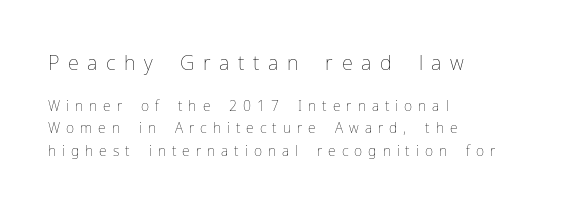
{"italic": "no", "bold": "no", "underline": "no", "align": "left", "line_spacing": "normal", "line_spacing_ratio": 1.6, "letter_spacing": "wide", "letter_spacing_em": 0.43, "larger_block": "first", "size_ratio": 1.43, "glyph_px": 20}
